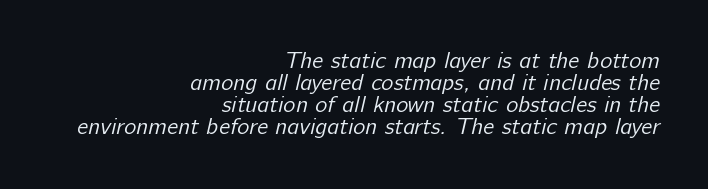
The image shows 23 px text type; set right-aligned, tight line spacing (0.96x), normal letter spacing, not underlined.
